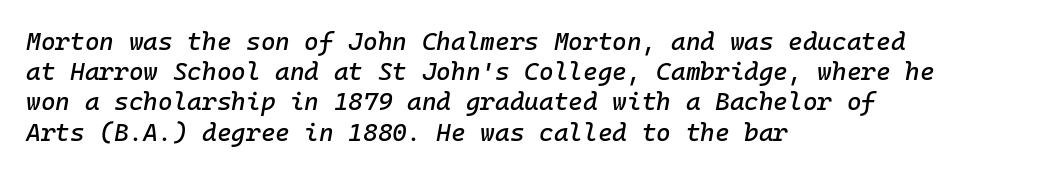
{"italic": "yes", "lean": "right", "slant_degrees": 10, "underline": "no", "align": "left", "line_spacing_ratio": 1.21, "letter_spacing": "normal", "letter_spacing_em": 0.0, "glyph_px": 25}
